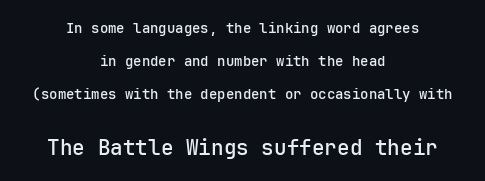
Line spacing here is loose. Anything drawn beneath the words? Only blank space. Size hierarchy here favors the trailing block over the leading one. Tall strokes in this sample are plumb rather than angled. The whitespace from short lines is split evenly between both sides. Words appear dense and cohesive because spacing is normal.
